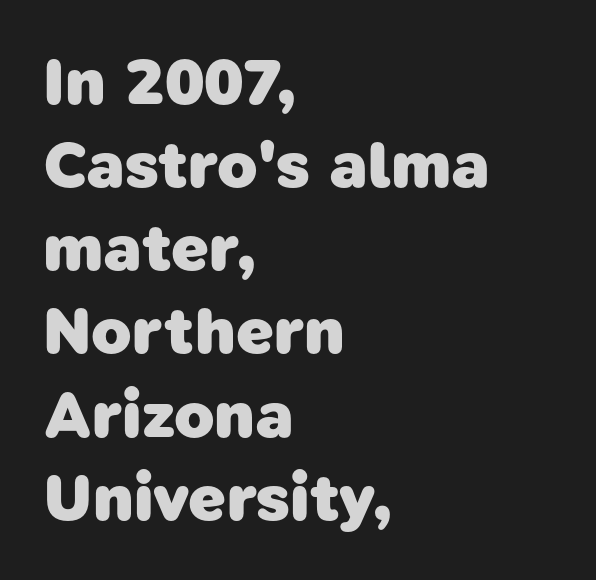
Q: Is the text bold? A: Yes.
Q: Is the typeface a serif or a sans-serif typeface? A: Sans-serif.
Q: Is the text underlined? A: No.
Q: How is the paragraph aligned? A: Left-aligned.
Q: Is the spacing between letters normal or unusually wide? A: Normal.
Q: Is the spacing between lines tight, normal or loose? A: Normal.
Q: Width (condensed, normal, or wide)? A: Normal.
Q: Stroke contrast? A: Low.
Q: x-height? A: Medium.
Q: Monospaced? A: No.
